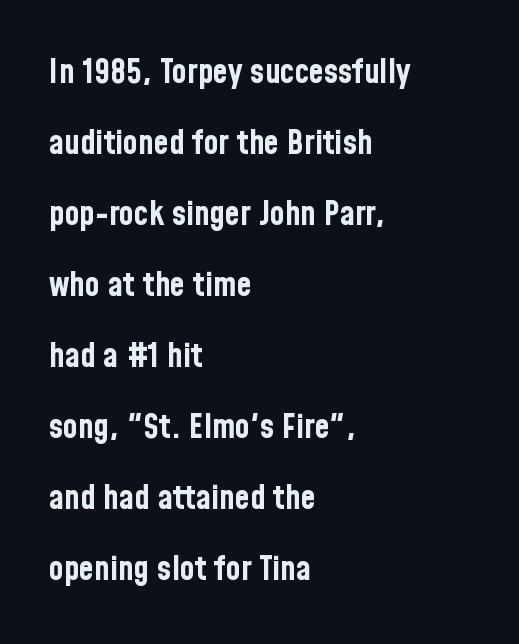
These lines stack with their left ends in a neat column. The letters carry no serifs — their stems end cleanly without finishing strokes. Character widths vary here, with narrow letters taking less room than wide ones. The type sits square on the baseline with zero lean.
